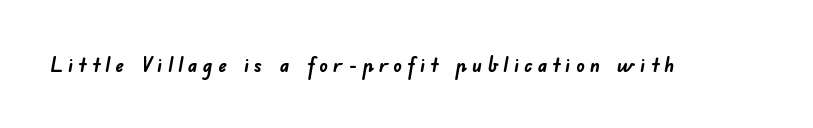
{"bold": "yes", "underline": "no", "letter_spacing": "wide", "letter_spacing_em": 0.24, "glyph_px": 21}
